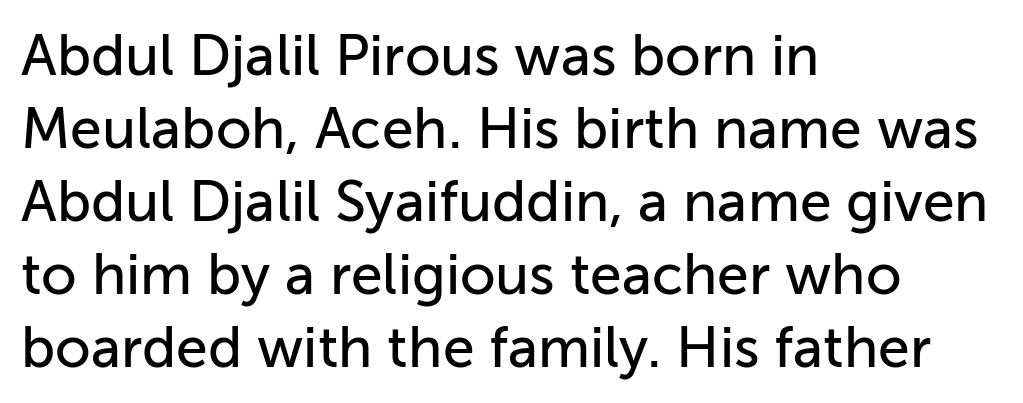
Q: Is the text italic (slanted)? A: No, it is upright.
Q: Is the typeface a serif or a sans-serif typeface? A: Sans-serif.
Q: Is the text underlined? A: No.
Q: How is the paragraph aligned? A: Left-aligned.
Q: Is the spacing between letters normal or unusually wide? A: Normal.
Q: Is the spacing between lines tight, normal or loose? A: Normal.
Q: Width (condensed, normal, or wide)? A: Normal.
Q: Stroke contrast? A: Low.
Q: x-height? A: Medium.
Q: Monospaced? A: No.
